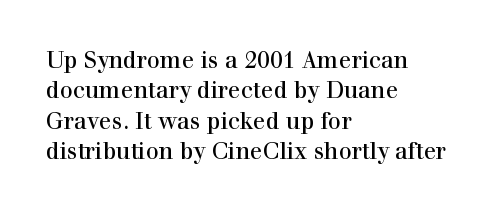
The image shows 23 px text type, upright; set left-aligned, normal line spacing (1.32x), normal letter spacing, not underlined.
